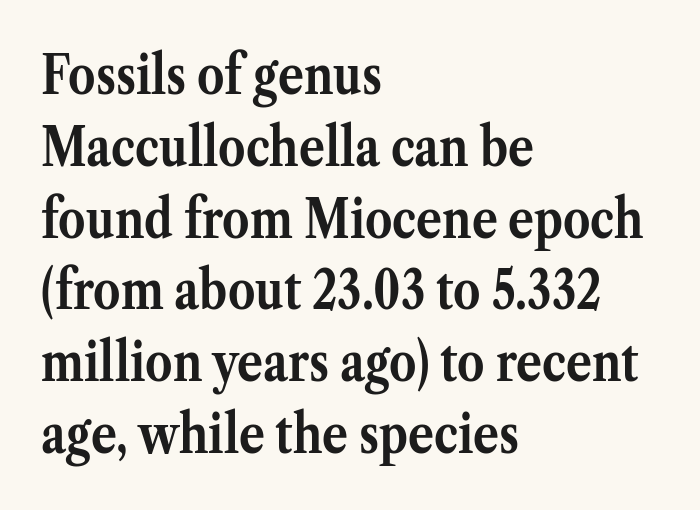
The image shows 54 px semibold serif type, upright; set left-aligned, normal line spacing (1.33x), normal letter spacing, not underlined; medium stroke contrast and a medium x-height.
